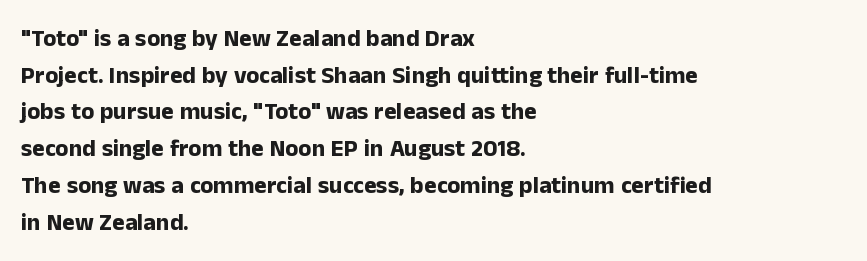
{"italic": "no", "bold": "yes", "underline": "no", "align": "left", "line_spacing": "normal", "line_spacing_ratio": 1.53, "letter_spacing": "normal", "letter_spacing_em": 0.0, "glyph_px": 24}
